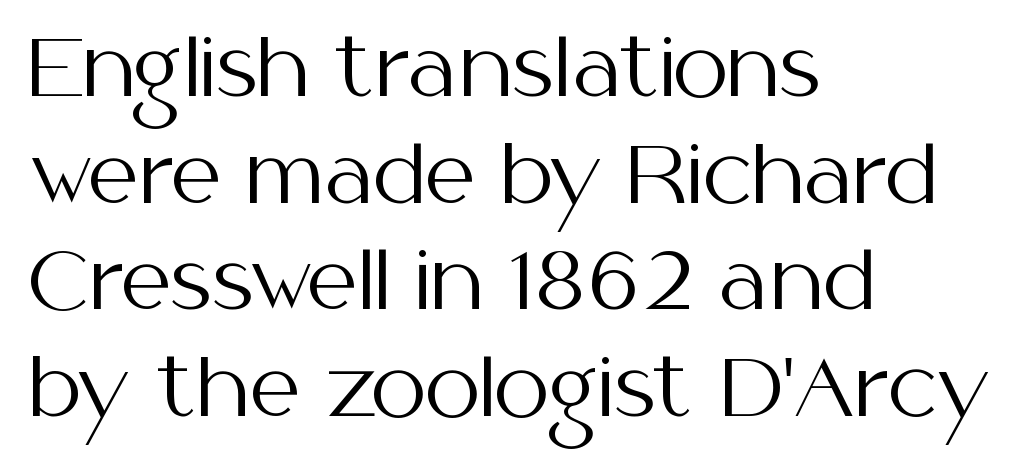
{"serif": "no", "italic": "no", "bold": "no", "weight": "regular", "width": "normal", "stroke_contrast": "medium", "x_height": "medium", "monospaced": "no", "underline": "no", "align": "left", "line_spacing": "normal", "line_spacing_ratio": 1.35, "letter_spacing": "normal", "letter_spacing_em": 0.0, "glyph_px": 79}
